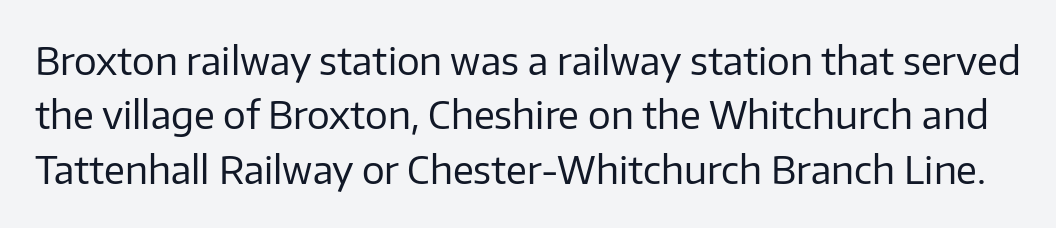
The area under the type is left untouched. Honestly, the letter spacing is just normal — you wouldn't notice it. These lines sit exactly where default settings would place them. These lines are rendered in a variable-pitch font. Caption: face not bold, strokes unweighted. When letters stand straight like this, we call the style roman or upright.
